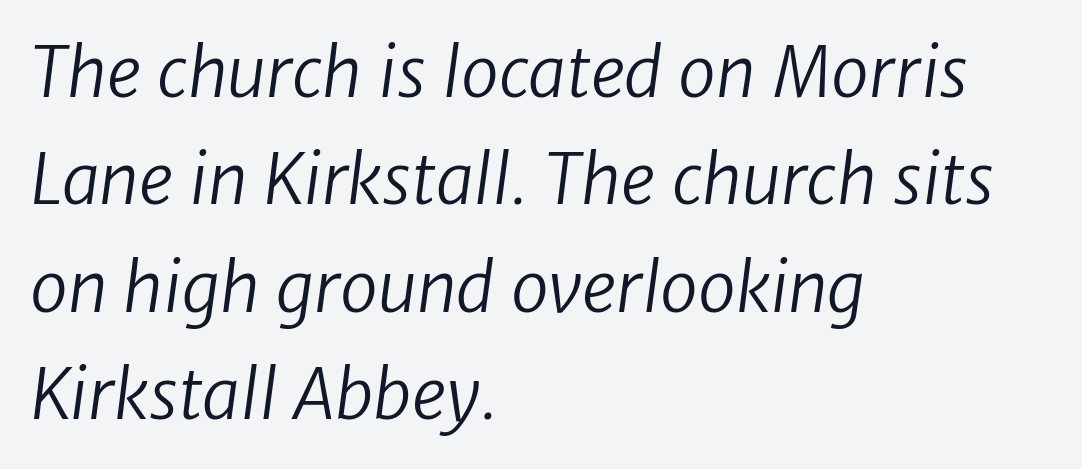
Q: Is the text bold? A: No.
Q: Is the typeface a serif or a sans-serif typeface? A: Sans-serif.
Q: Is the text underlined? A: No.
Q: How is the paragraph aligned? A: Left-aligned.
Q: Is the spacing between letters normal or unusually wide? A: Normal.
Q: Is the spacing between lines tight, normal or loose? A: Normal.
Q: Width (condensed, normal, or wide)? A: Normal.
Q: Stroke contrast? A: Low.
Q: x-height? A: Medium.
Q: Monospaced? A: No.
